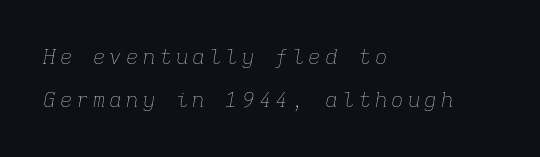
The image shows 21 px text type, italic (leaning right); set left-aligned, loose line spacing (2.06x), not underlined.
